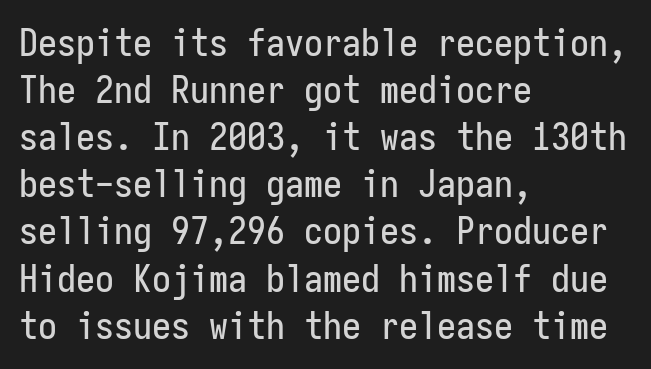
{"serif": "no", "italic": "no", "width": "condensed", "stroke_contrast": "low", "x_height": "medium", "monospaced": "yes", "underline": "no", "align": "left", "line_spacing_ratio": 1.24, "letter_spacing": "normal", "letter_spacing_em": 0.0, "glyph_px": 38}
